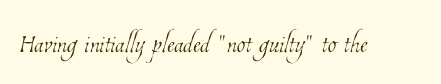
The image shows 35 px thin, condensed type; set normal letter spacing, not underlined; low stroke contrast and a medium x-height.
